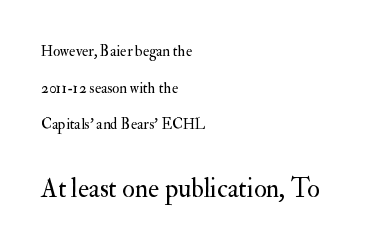
{"italic": "no", "bold": "no", "underline": "no", "align": "left", "line_spacing": "loose", "line_spacing_ratio": 2.45, "letter_spacing": "normal", "letter_spacing_em": 0.0, "larger_block": "second", "size_ratio": 1.73, "glyph_px": 26}
